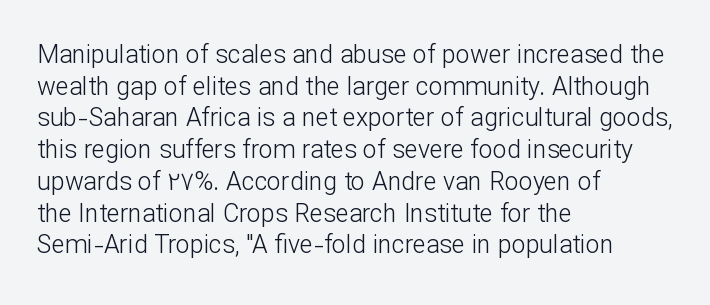
{"italic": "no", "bold": "no", "underline": "no", "align": "left", "line_spacing": "normal", "line_spacing_ratio": 1.27, "letter_spacing": "normal", "letter_spacing_em": 0.0, "glyph_px": 25}
